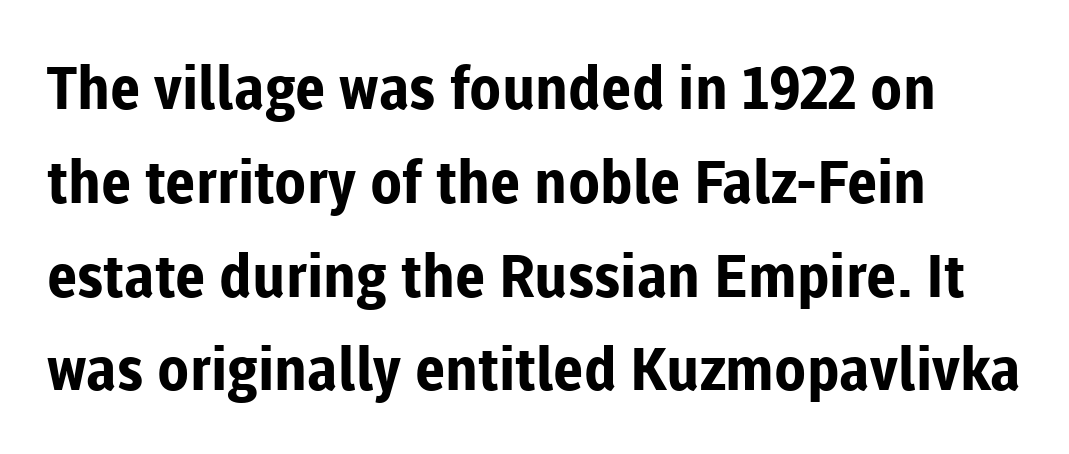
The image shows 59 px bold sans-serif type, upright; set normal line spacing (1.59x), normal letter spacing, not underlined; low stroke contrast and a medium x-height.
